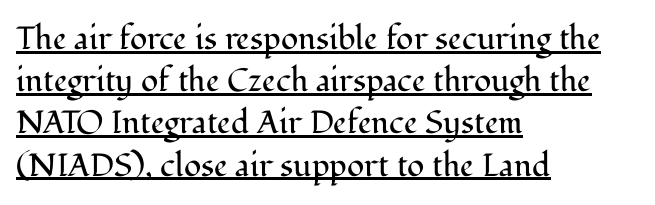
Q: Is the text bold? A: No.
Q: Is the text italic (slanted)? A: No, it is upright.
Q: Is the typeface a serif or a sans-serif typeface? A: Serif.
Q: Is the text underlined? A: Yes.
Q: How is the paragraph aligned? A: Left-aligned.
Q: Is the spacing between letters normal or unusually wide? A: Normal.
Q: Is the spacing between lines tight, normal or loose? A: Normal.
Q: Width (condensed, normal, or wide)? A: Normal.
Q: Stroke contrast? A: Medium.
Q: x-height? A: Medium.
Q: Monospaced? A: No.
